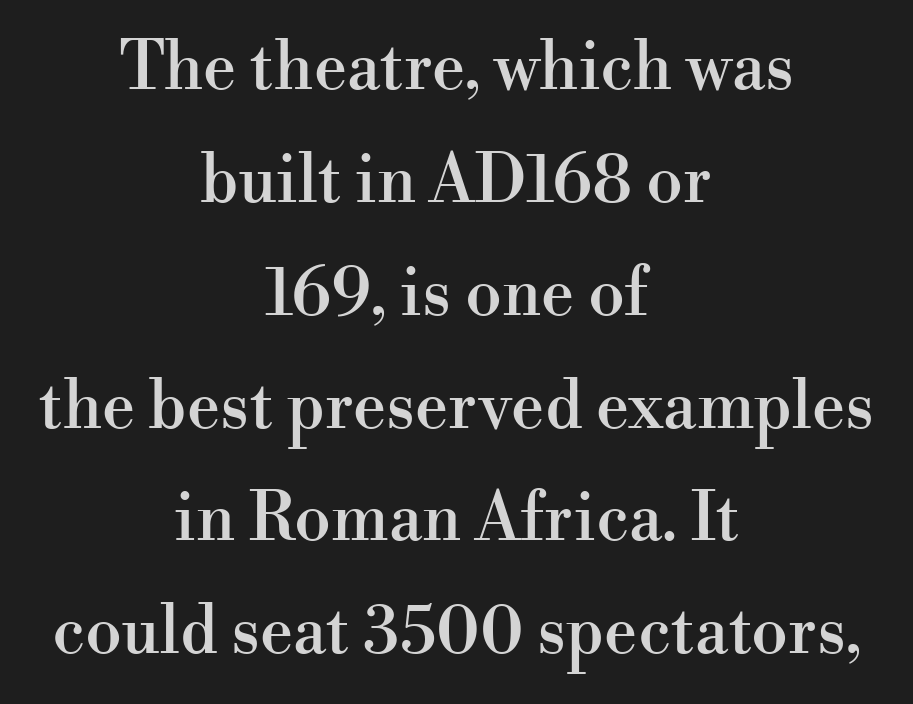
Q: Is the text italic (slanted)? A: No, it is upright.
Q: Is the typeface a serif or a sans-serif typeface? A: Serif.
Q: Is the text underlined? A: No.
Q: How is the paragraph aligned? A: Centered.
Q: Is the spacing between letters normal or unusually wide? A: Normal.
Q: Width (condensed, normal, or wide)? A: Normal.
Q: Stroke contrast? A: High.
Q: x-height? A: Small.
Q: Monospaced? A: No.
